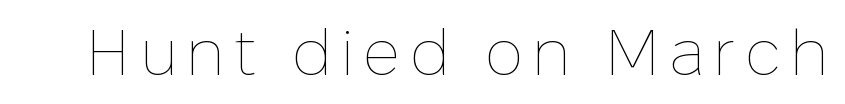
Q: Is the text bold? A: No.
Q: Is the text italic (slanted)? A: No, it is upright.
Q: Is the text underlined? A: No.
Q: Width (condensed, normal, or wide)? A: Normal.
Q: Stroke contrast? A: Low.
Q: x-height? A: Medium.
Q: Monospaced? A: No.
